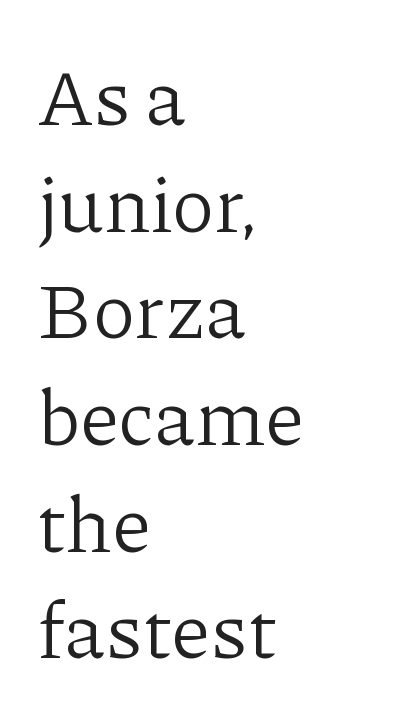
The typesetting does not lean heavy: it is not bold. Character widths vary here, with narrow letters taking less room than wide ones. All the whitespace from short lines collects on the right. I'd call this a serif setting — the letters wear small feet.
